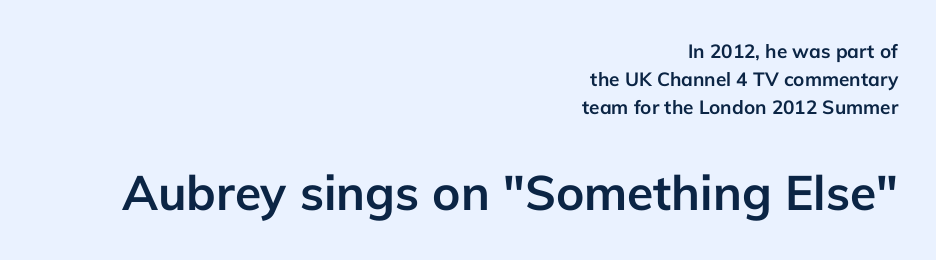
{"serif": "no", "italic": "no", "bold": "yes", "weight": "semibold", "width": "normal", "stroke_contrast": "low", "x_height": "medium", "monospaced": "no", "underline": "no", "align": "right", "line_spacing": "normal", "line_spacing_ratio": 1.48, "letter_spacing": "normal", "letter_spacing_em": 0.0, "larger_block": "second", "size_ratio": 2.53, "glyph_px": 48}
